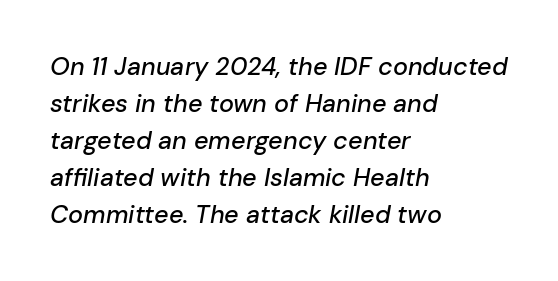
Q: Is the text italic (slanted)? A: Yes, it leans right by about 10 degrees.
Q: Is the text underlined? A: No.
Q: How is the paragraph aligned? A: Left-aligned.
Q: Is the spacing between letters normal or unusually wide? A: Normal.
Q: Is the spacing between lines tight, normal or loose? A: Normal.
